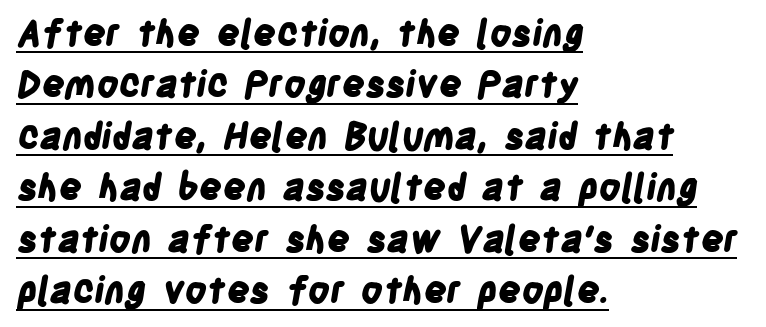
I'd call this a sans setting — the letters go barefoot. Letter spacing: default. Horizontal alignment here is leftward, the default for most running prose. Caption: bold face, heavy strokes. A typographer would call this underscored text.
